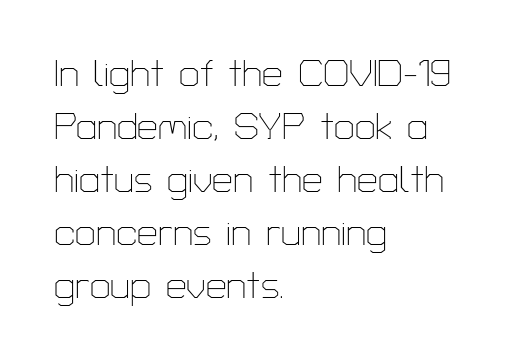
{"serif": "no", "italic": "no", "bold": "no", "weight": "thin", "width": "normal", "stroke_contrast": "low", "x_height": "medium", "monospaced": "no", "underline": "no", "align": "left", "line_spacing": "normal", "line_spacing_ratio": 1.43, "letter_spacing": "normal", "letter_spacing_em": 0.0, "glyph_px": 37}
